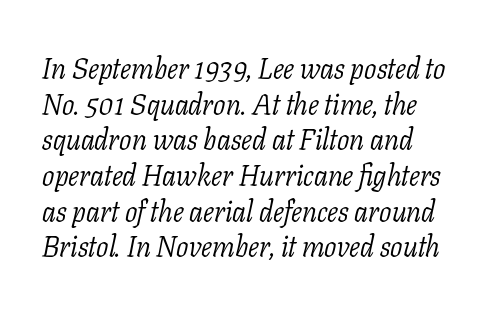
{"serif": "yes", "italic": "yes", "lean": "right", "slant_degrees": 11, "bold": "no", "weight": "light", "width": "normal", "stroke_contrast": "low", "x_height": "medium", "monospaced": "no", "underline": "no", "align": "left", "line_spacing_ratio": 1.23, "letter_spacing": "normal", "letter_spacing_em": 0.0, "glyph_px": 29}
